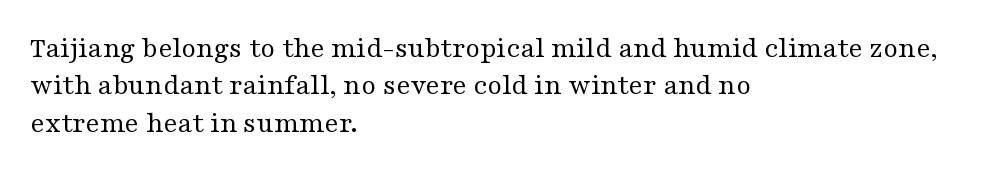
Q: Is the text bold? A: No.
Q: Is the text italic (slanted)? A: No, it is upright.
Q: Is the typeface a serif or a sans-serif typeface? A: Serif.
Q: Is the text underlined? A: No.
Q: How is the paragraph aligned? A: Left-aligned.
Q: Is the spacing between letters normal or unusually wide? A: Normal.
Q: Is the spacing between lines tight, normal or loose? A: Normal.
Q: Width (condensed, normal, or wide)? A: Wide.
Q: Stroke contrast? A: Medium.
Q: x-height? A: Medium.
Q: Monospaced? A: No.
